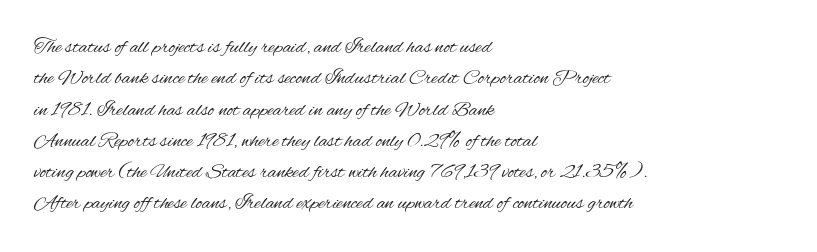
{"bold": "no", "underline": "no", "align": "left", "line_spacing": "normal", "line_spacing_ratio": 1.49, "letter_spacing": "normal", "letter_spacing_em": 0.0, "glyph_px": 21}
